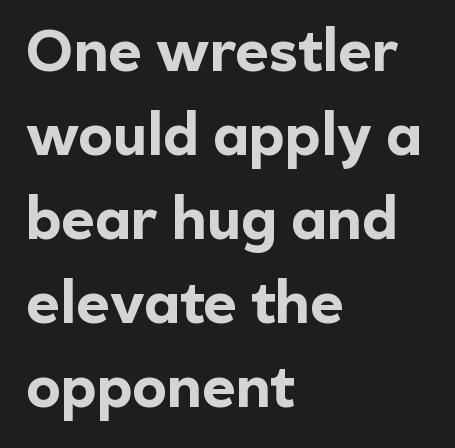
Q: Is the text bold? A: Yes.
Q: Is the text italic (slanted)? A: No, it is upright.
Q: Is the typeface a serif or a sans-serif typeface? A: Sans-serif.
Q: Is the text underlined? A: No.
Q: How is the paragraph aligned? A: Left-aligned.
Q: Is the spacing between letters normal or unusually wide? A: Normal.
Q: Is the spacing between lines tight, normal or loose? A: Normal.
Q: Width (condensed, normal, or wide)? A: Normal.
Q: x-height? A: Medium.
Q: Monospaced? A: No.
